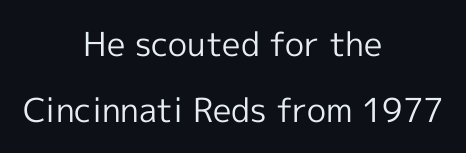
Q: Is the text bold? A: No.
Q: Is the text italic (slanted)? A: No, it is upright.
Q: Is the typeface a serif or a sans-serif typeface? A: Sans-serif.
Q: Is the text underlined? A: No.
Q: How is the paragraph aligned? A: Centered.
Q: Is the spacing between letters normal or unusually wide? A: Normal.
Q: Is the spacing between lines tight, normal or loose? A: Loose.
Q: Width (condensed, normal, or wide)? A: Normal.
Q: x-height? A: Medium.
Q: Monospaced? A: No.
